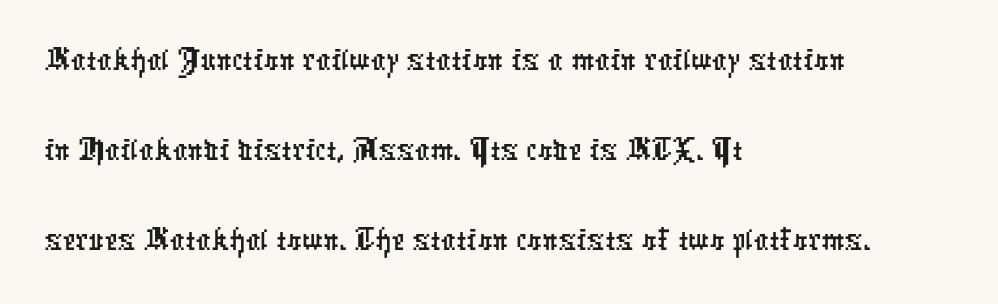
Nobody drew a line under any word here. The rendering anchors every line to the left-hand side. Varying glyph widths throughout — classic text-font behaviour. Font category for this specimen: sans-serif. The face used here is rendered with its standard letterfit.
